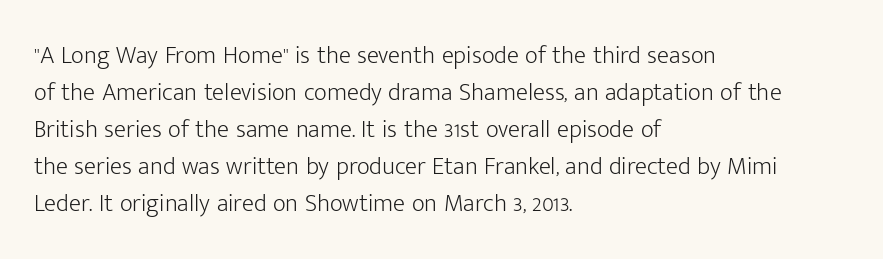
{"italic": "no", "bold": "no", "underline": "no", "align": "left", "line_spacing": "normal", "line_spacing_ratio": 1.48, "letter_spacing": "normal", "letter_spacing_em": 0.0, "glyph_px": 25}
